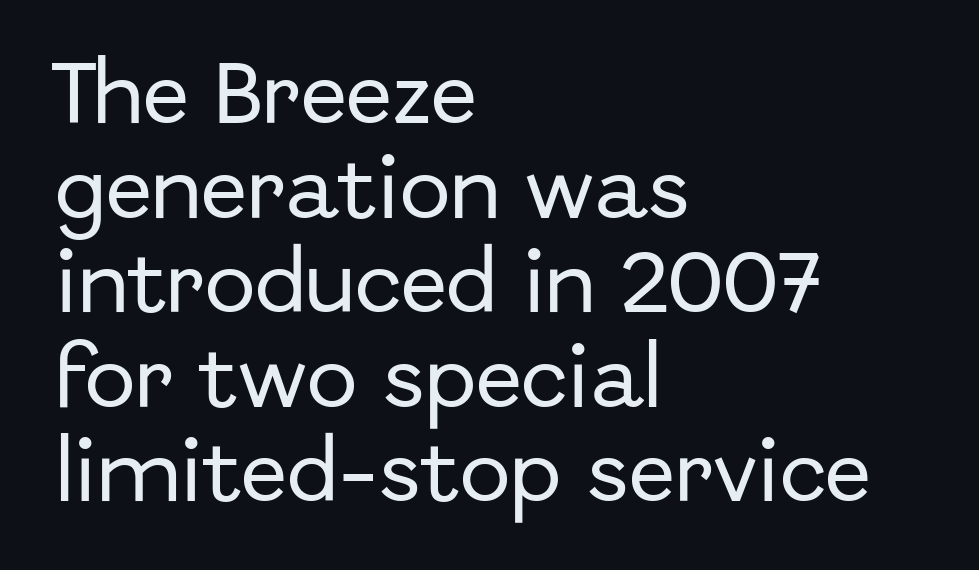
A roman cut, with each character standing at attention. Rows of type keep a routine distance in the vertical direction. Nothing unusual about the tracking: characters are spaced as the font intends. Every row of glyphs begins at an identical x-position on the left. Varying glyph widths throughout — classic text-font behaviour.
